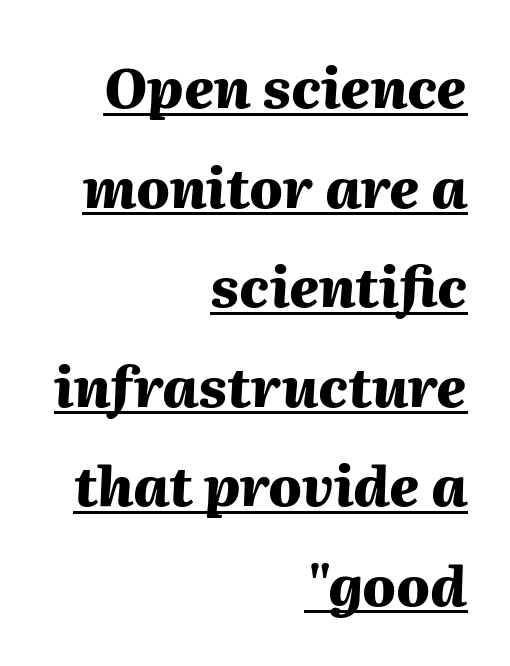
The image shows 55 px heavy type, italic (leaning right); set right-aligned, line spacing 1.81x, normal letter spacing, underlined; medium stroke contrast and a medium x-height.
